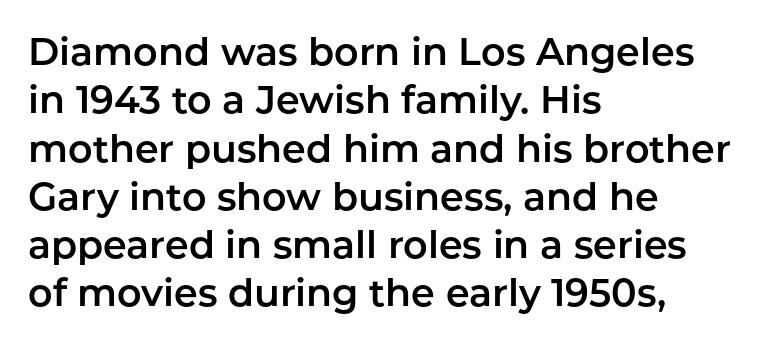
The image shows 38 px sans-serif type, upright; set left-aligned, normal line spacing (1.27x), normal letter spacing, not underlined; low stroke contrast and a medium x-height.
